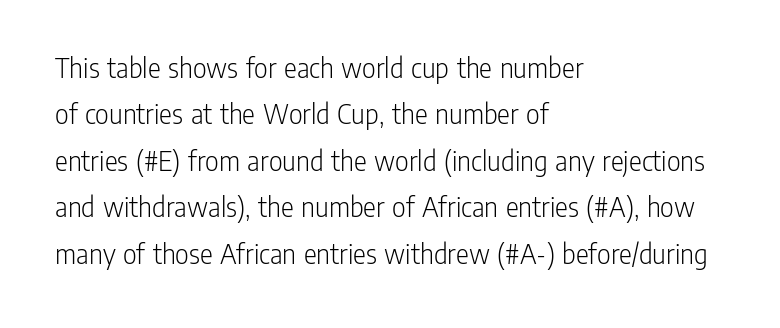
The face used here is proportionally spaced, like ordinary book or web type. What's the leading like? Ordinary, nothing unusual. This rendering employs a face without finishing strokes, i.e., a sans-serif. Italic? Not at all — the glyphs are vertical.
